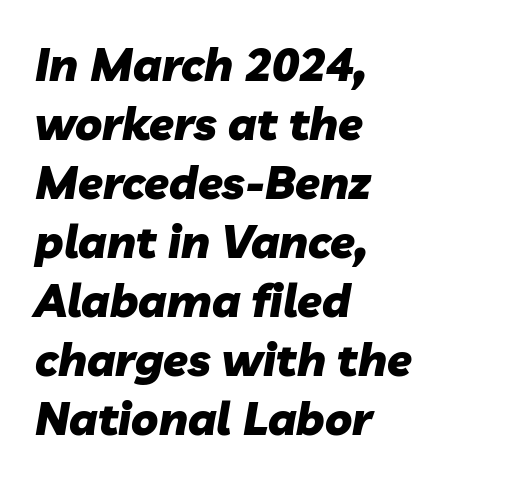
Here the designer chose a conventional face with non-uniform glyph widths. Look at the tracking — it's just the regular setting, nothing added. Rendered with sloped, italic letterforms. The paragraph has a hard left edge and a soft right edge. Underline: absent. Compared with typical paragraphs, the rows here are spaced about the same.
